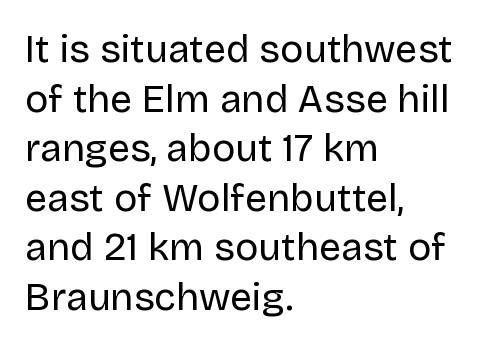
The image shows 39 px regular-weight sans-serif type, upright; set left-aligned, normal line spacing (1.27x), normal letter spacing, not underlined; low stroke contrast and a large x-height.
